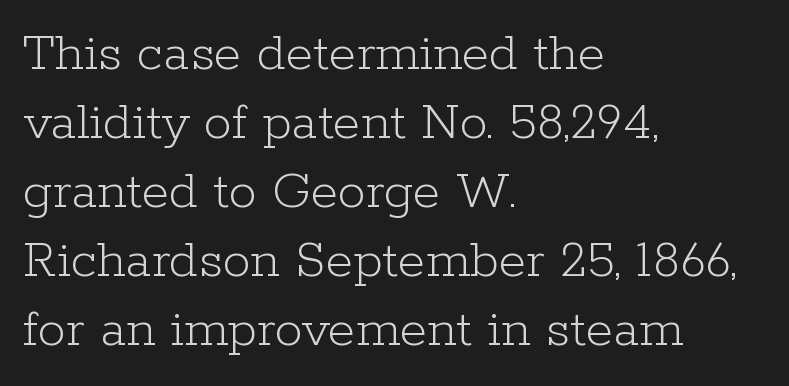
{"serif": "yes", "italic": "no", "bold": "no", "weight": "light", "width": "normal", "stroke_contrast": "low", "x_height": "medium", "monospaced": "no", "underline": "no", "align": "left", "line_spacing_ratio": 1.23, "letter_spacing": "normal", "letter_spacing_em": 0.0, "glyph_px": 56}
